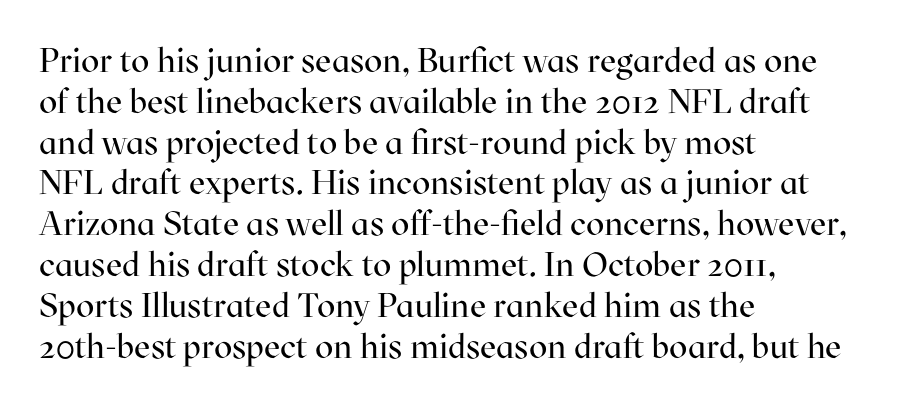
Q: Is the text bold? A: No.
Q: Is the text italic (slanted)? A: No, it is upright.
Q: Is the typeface a serif or a sans-serif typeface? A: Serif.
Q: Is the text underlined? A: No.
Q: How is the paragraph aligned? A: Left-aligned.
Q: Is the spacing between letters normal or unusually wide? A: Normal.
Q: Width (condensed, normal, or wide)? A: Normal.
Q: Stroke contrast? A: High.
Q: x-height? A: Medium.
Q: Monospaced? A: No.
